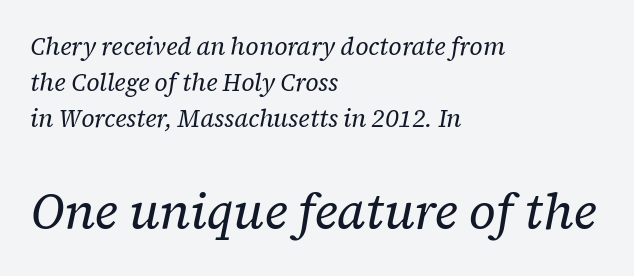
A student would notice the bottom passage is typeset larger than what precedes it. Is this a sans? No — the strokes have serifs. Quick note: interline space is typical. You could call the tracking neutral — neither tight nor loose. Caption: face not bold, strokes unweighted. The space beneath each line is pristine and unruled.
